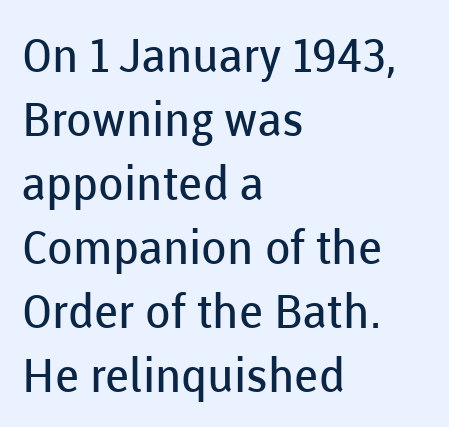
{"serif": "no", "italic": "no", "bold": "no", "weight": "regular", "width": "normal", "stroke_contrast": "low", "x_height": "medium", "monospaced": "no", "underline": "no", "align": "left", "line_spacing": "normal", "line_spacing_ratio": 1.36, "letter_spacing": "normal", "letter_spacing_em": 0.0, "glyph_px": 47}
